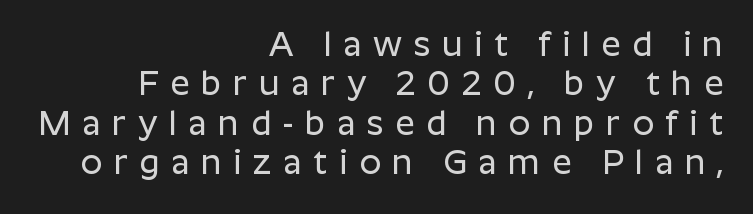
Spacing verdict: proportional, widths tailored to each character. The characters display no serif detailing; their extremities are plain. Where is the straight margin? On the right. Italic: no, the glyphs are upright roman. This rendering widens character spacing well past its baseline value. Underlining? Definitely not there.
